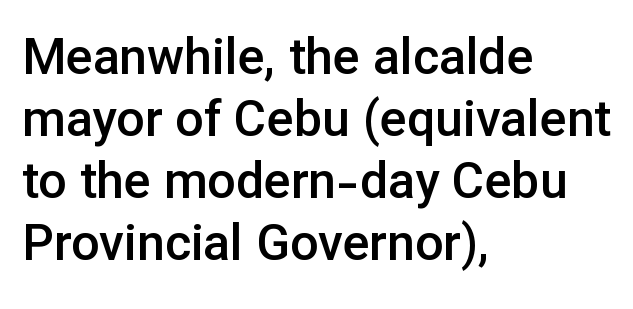
Q: Is the text bold? A: Semi-bold.
Q: Is the text italic (slanted)? A: No, it is upright.
Q: Is the typeface a serif or a sans-serif typeface? A: Sans-serif.
Q: Is the text underlined? A: No.
Q: How is the paragraph aligned? A: Left-aligned.
Q: Is the spacing between letters normal or unusually wide? A: Normal.
Q: Width (condensed, normal, or wide)? A: Normal.
Q: Stroke contrast? A: Low.
Q: x-height? A: Medium.
Q: Monospaced? A: No.
